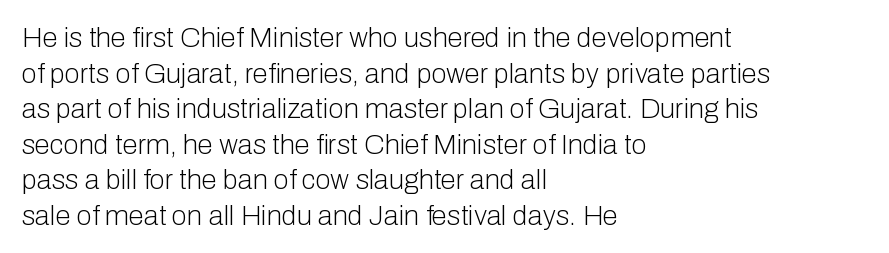
{"serif": "no", "italic": "no", "bold": "no", "weight": "light", "width": "normal", "stroke_contrast": "low", "x_height": "medium", "monospaced": "no", "underline": "no", "align": "left", "line_spacing": "normal", "line_spacing_ratio": 1.27, "letter_spacing": "normal", "letter_spacing_em": 0.0, "glyph_px": 28}
